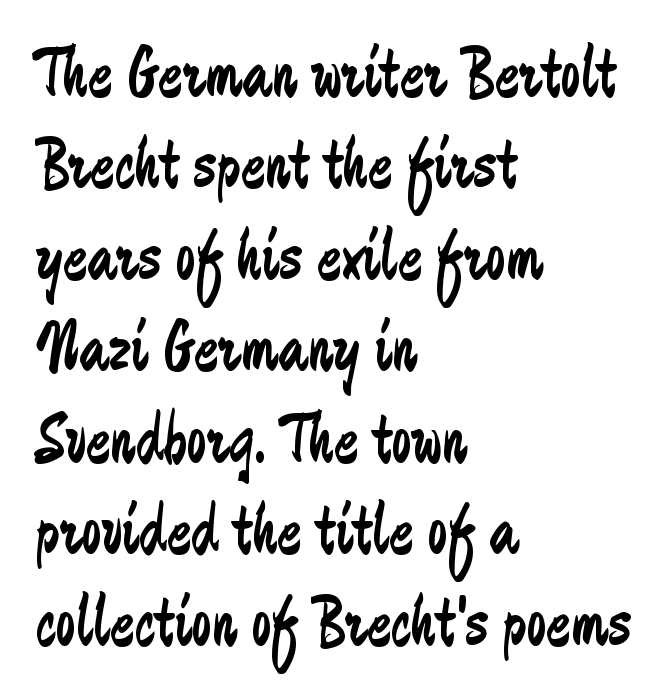
{"serif": "no", "bold": "no", "weight": "regular", "width": "condensed", "stroke_contrast": "low", "x_height": "medium", "monospaced": "no", "underline": "no", "align": "left", "line_spacing": "normal", "line_spacing_ratio": 1.27, "letter_spacing": "normal", "letter_spacing_em": 0.0, "glyph_px": 72}
